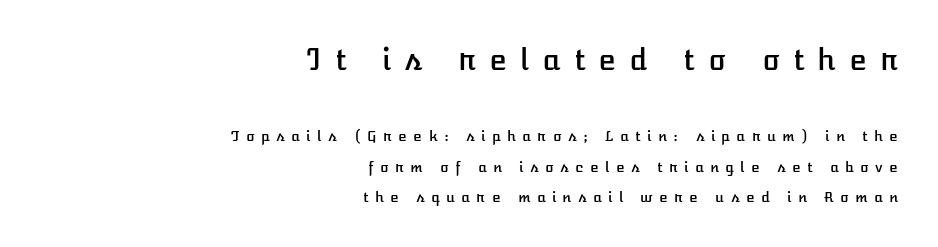
Q: Is the text italic (slanted)? A: No, it is upright.
Q: Is the text underlined? A: No.
Q: How is the paragraph aligned? A: Right-aligned.
Q: Is the spacing between letters normal or unusually wide? A: Unusually wide.
Q: Is the spacing between lines tight, normal or loose? A: Loose.
Q: Which block of text is set in a larger size, the first (top) or the second (bottom)? A: The first (top) one.
Q: Width (condensed, normal, or wide)? A: Normal.
Q: Stroke contrast? A: Low.
Q: x-height? A: Medium.
Q: Monospaced? A: No.
